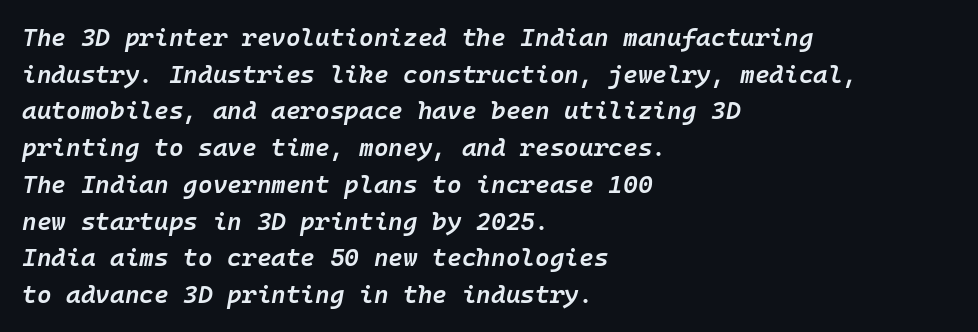
{"italic": "yes", "lean": "right", "slant_degrees": 10, "bold": "semi", "underline": "no", "align": "left", "line_spacing": "normal", "line_spacing_ratio": 1.47, "letter_spacing": "normal", "letter_spacing_em": 0.0, "glyph_px": 25}
